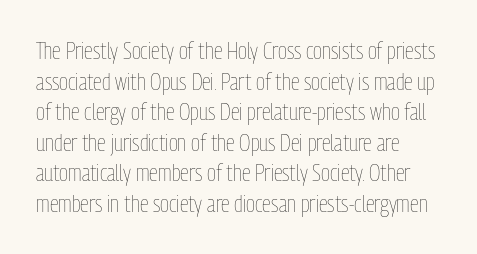
{"italic": "no", "bold": "no", "underline": "no", "align": "left", "line_spacing": "normal", "line_spacing_ratio": 1.33, "letter_spacing": "normal", "letter_spacing_em": 0.0, "glyph_px": 23}
